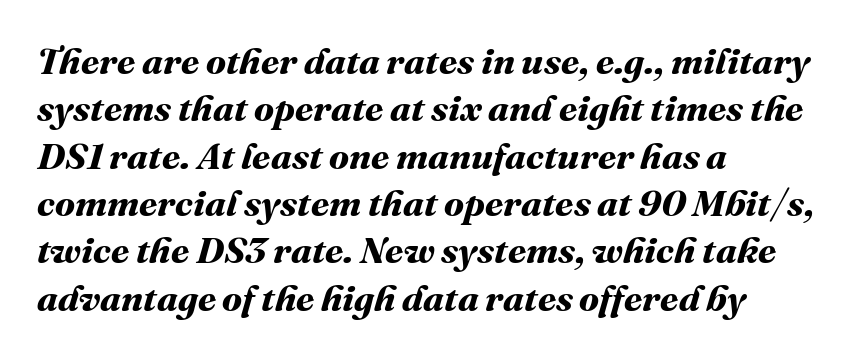
The image shows 37 px bold type; set left-aligned, normal line spacing (1.28x), normal letter spacing, not underlined; medium stroke contrast and a medium x-height.
